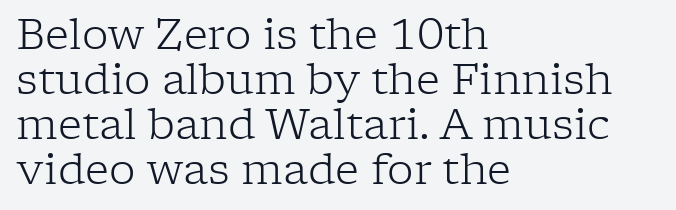
Q: Is the text bold? A: No.
Q: Is the text italic (slanted)? A: No, it is upright.
Q: Is the typeface a serif or a sans-serif typeface? A: Serif.
Q: Is the text underlined? A: No.
Q: How is the paragraph aligned? A: Left-aligned.
Q: Is the spacing between letters normal or unusually wide? A: Normal.
Q: Is the spacing between lines tight, normal or loose? A: Tight.
Q: Width (condensed, normal, or wide)? A: Normal.
Q: Stroke contrast? A: Low.
Q: x-height? A: Medium.
Q: Monospaced? A: No.
